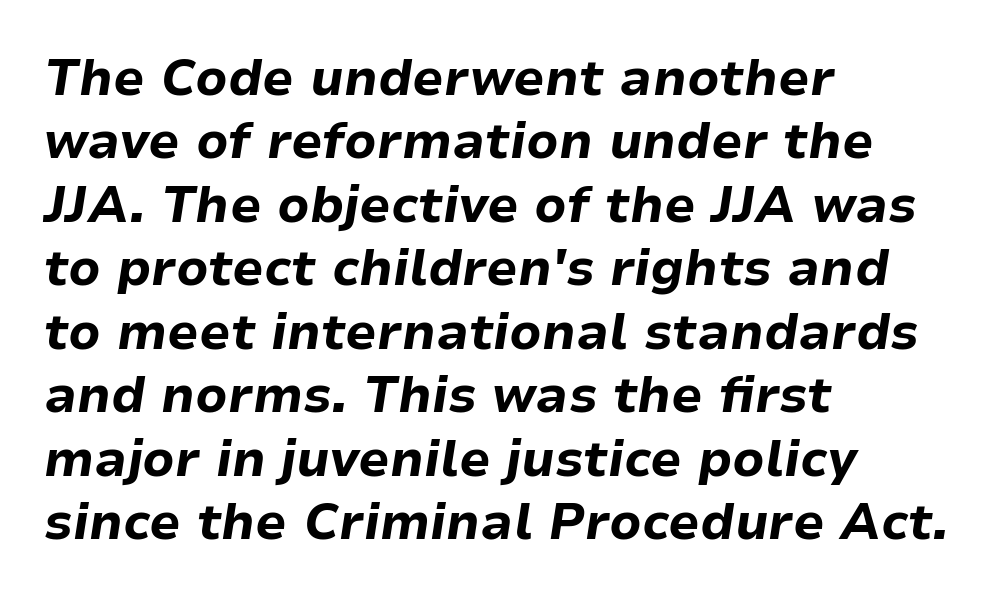
Q: Is the text bold? A: Yes.
Q: Is the text italic (slanted)? A: Yes, it leans right by about 9 degrees.
Q: Is the text underlined? A: No.
Q: How is the paragraph aligned? A: Left-aligned.
Q: Is the spacing between letters normal or unusually wide? A: Normal.
Q: Is the spacing between lines tight, normal or loose? A: Normal.
Q: Width (condensed, normal, or wide)? A: Normal.
Q: Stroke contrast? A: Low.
Q: x-height? A: Medium.
Q: Monospaced? A: No.
